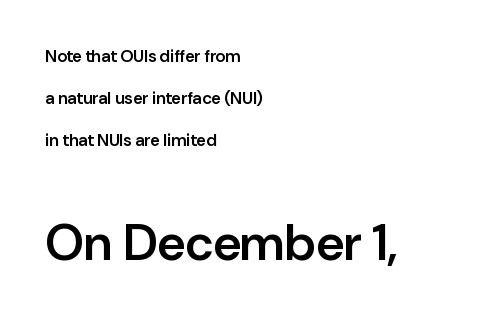
The image shows 50 px semibold sans-serif type, upright; set left-aligned, loose line spacing (2.46x), normal letter spacing, not underlined; the second (bottom) block is 2.94x larger; low stroke contrast and a medium x-height.
